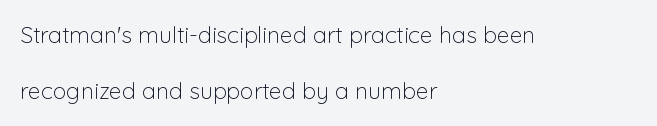
{"italic": "no", "bold": "no", "underline": "no", "align": "left", "line_spacing": "loose", "line_spacing_ratio": 2.44, "letter_spacing": "normal", "letter_spacing_em": 0.0, "glyph_px": 23}
